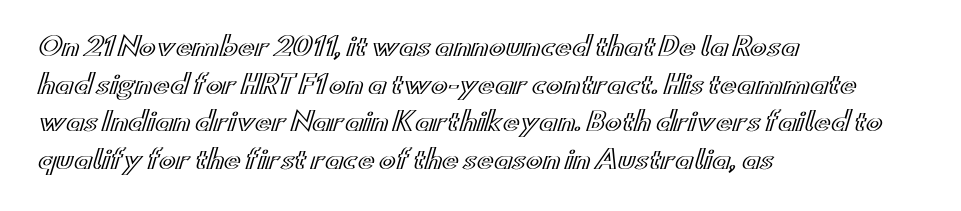
{"underline": "no", "align": "left", "line_spacing": "normal", "line_spacing_ratio": 1.51, "letter_spacing": "normal", "letter_spacing_em": 0.0, "glyph_px": 25}
